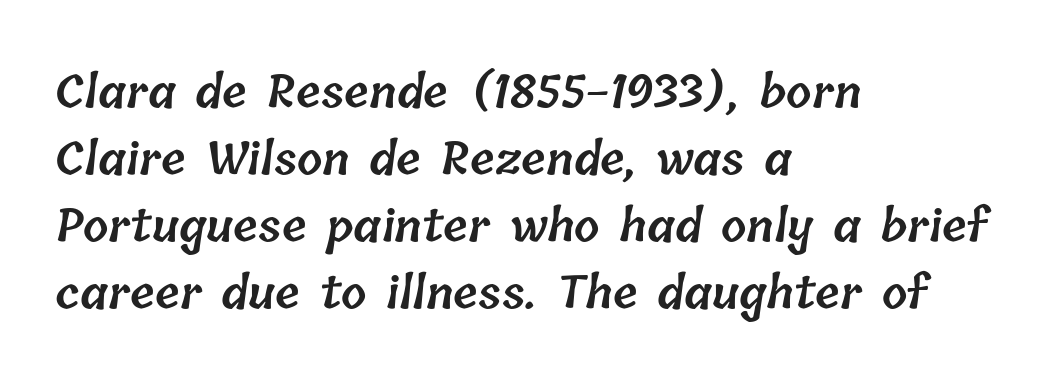
{"bold": "semi", "weight": "semibold", "width": "normal", "stroke_contrast": "low", "x_height": "medium", "monospaced": "no", "underline": "no", "align": "left", "line_spacing": "normal", "line_spacing_ratio": 1.49, "letter_spacing": "normal", "letter_spacing_em": 0.0, "glyph_px": 45}
